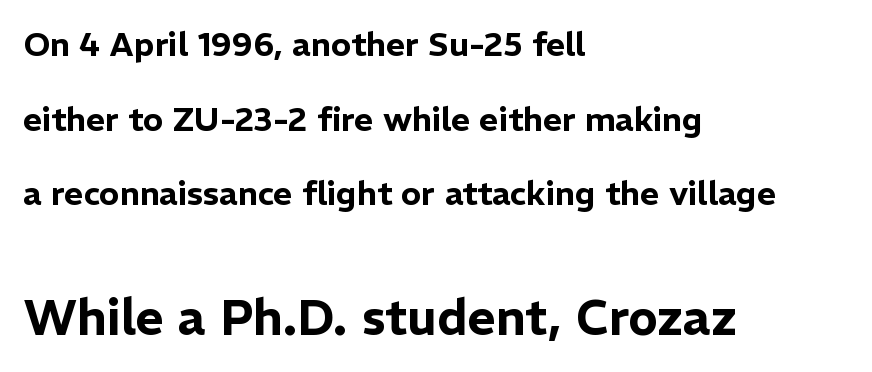
Q: Is the text italic (slanted)? A: No, it is upright.
Q: Is the typeface a serif or a sans-serif typeface? A: Sans-serif.
Q: Is the text underlined? A: No.
Q: How is the paragraph aligned? A: Left-aligned.
Q: Is the spacing between letters normal or unusually wide? A: Normal.
Q: Is the spacing between lines tight, normal or loose? A: Loose.
Q: Which block of text is set in a larger size, the first (top) or the second (bottom)? A: The second (bottom) one.
Q: Width (condensed, normal, or wide)? A: Normal.
Q: Stroke contrast? A: Low.
Q: x-height? A: Medium.
Q: Monospaced? A: No.
